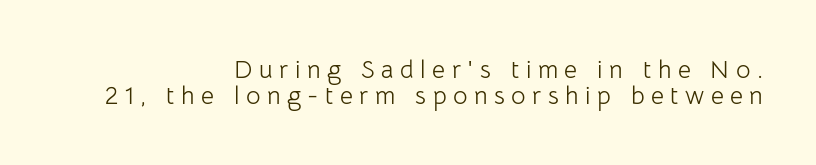
{"italic": "no", "bold": "no", "underline": "no", "align": "right", "line_spacing": "tight", "line_spacing_ratio": 1.03, "letter_spacing": "wide", "letter_spacing_em": 0.26, "glyph_px": 25}
